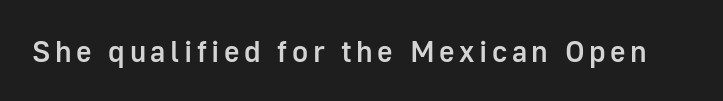
{"serif": "no", "italic": "no", "bold": "semi", "weight": "semibold", "width": "normal", "stroke_contrast": "low", "x_height": "medium", "monospaced": "no", "underline": "no", "glyph_px": 30}
